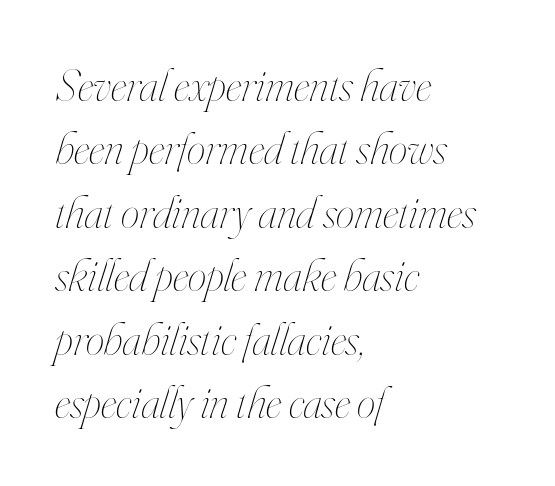
Honestly, there is no underline to notice here at all. Horizontal bands of white between lines are of average thickness. These lines are set flush left with a ragged right edge. The font sits on the lighter half of the weight spectrum, regular included. Think of a printed novel: that variable character pitch is what you see here. The specimen reads as italic at a glance.
